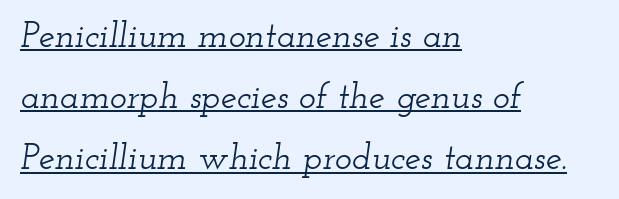
Beneath each row of characters lies a ruled line. The passage shown stacks its lines at a standard gap. Here the designer chose a conventional face with non-uniform glyph widths. The paragraph has a hard left edge and a soft right edge.
